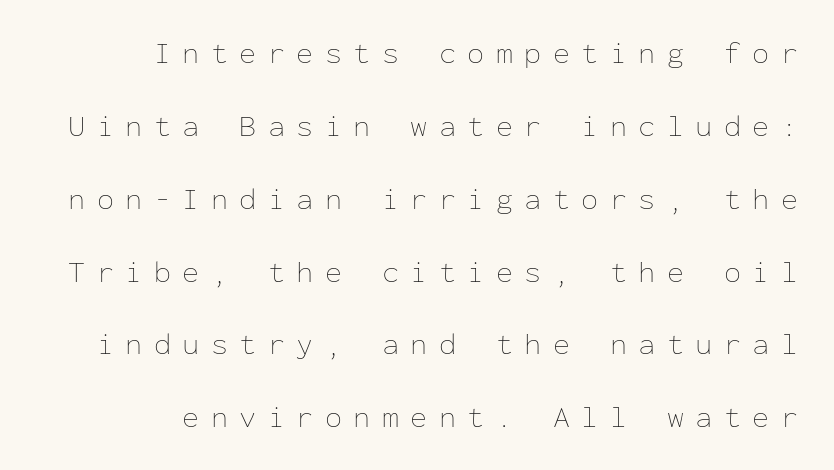
This sample trades compactness for vertical openness between lines. The foot of each line stays bare and open. Fixed-width glyphs throughout — classic coding-font behaviour. The type sits square on the baseline with zero lean. Every row of glyphs terminates at an identical x-position on the right. The typesetting does not lean heavy: it is not bold.
